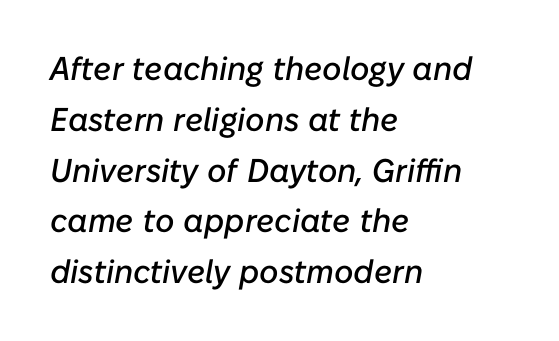
Q: Is the text italic (slanted)? A: Yes, it leans right by about 10 degrees.
Q: Is the text underlined? A: No.
Q: How is the paragraph aligned? A: Left-aligned.
Q: Is the spacing between letters normal or unusually wide? A: Normal.
Q: Is the spacing between lines tight, normal or loose? A: Normal.
Q: Width (condensed, normal, or wide)? A: Normal.
Q: Stroke contrast? A: Low.
Q: x-height? A: Medium.
Q: Monospaced? A: No.
